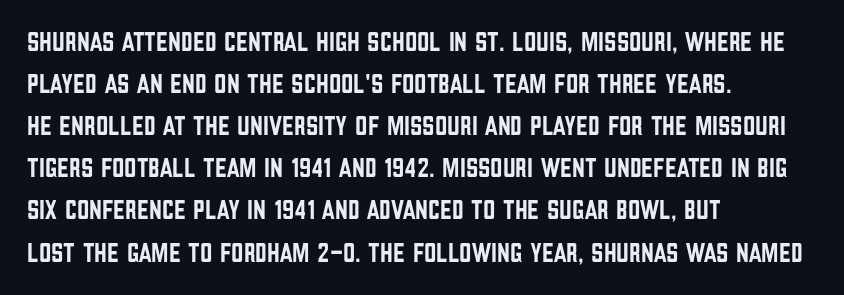
The image shows 27 px text type, upright; set left-aligned, normal line spacing (1.56x), normal letter spacing, not underlined.
